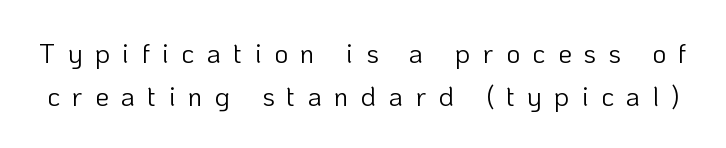
Heaviness? Minimal to ordinary, like unemphasized prose. Anything drawn beneath the words? Only blank space. The passage shown stacks its lines at a standard gap. There is plenty of visible air inserted between adjacent glyphs. This is the regular roman posture of the typeface.
